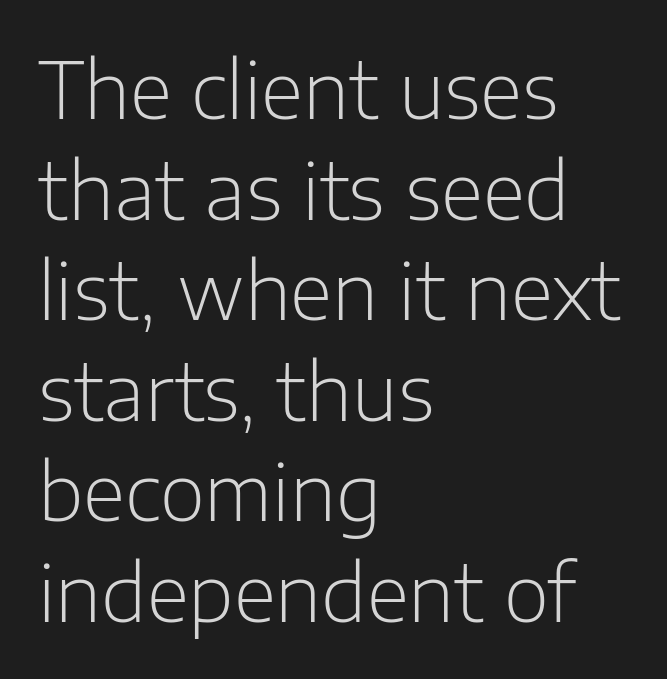
Q: Is the text bold? A: No.
Q: Is the text italic (slanted)? A: No, it is upright.
Q: Is the typeface a serif or a sans-serif typeface? A: Sans-serif.
Q: Is the text underlined? A: No.
Q: How is the paragraph aligned? A: Left-aligned.
Q: Is the spacing between letters normal or unusually wide? A: Normal.
Q: Is the spacing between lines tight, normal or loose? A: Normal.
Q: Width (condensed, normal, or wide)? A: Normal.
Q: Stroke contrast? A: Low.
Q: x-height? A: Medium.
Q: Monospaced? A: No.
